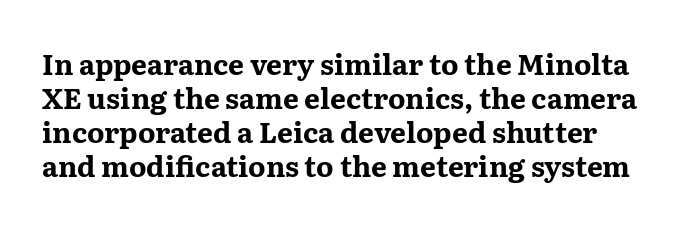
Ascenders rise straight up at ninety degrees. The passage shown is not underscored anywhere. Tracking value appears to be zero — textbook default spacing. Little horizontal feet cap the strokes, marking this as serif type. Here the designer chose a conventional face with non-uniform glyph widths.
